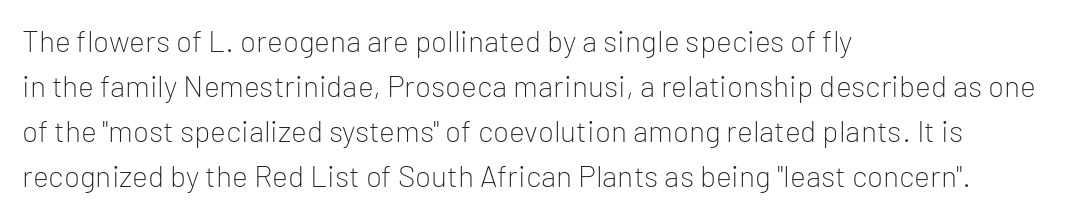
The image shows 30 px light sans-serif type, upright; set left-aligned, normal line spacing (1.5x), normal letter spacing, not underlined; low stroke contrast and a medium x-height.
